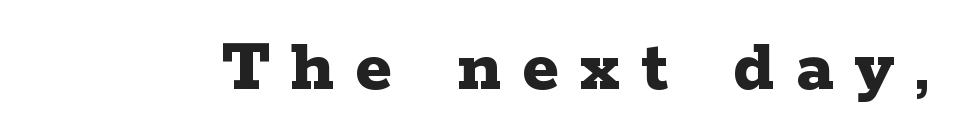
{"serif": "yes", "italic": "no", "bold": "yes", "weight": "bold", "width": "wide", "stroke_contrast": "low", "x_height": "medium", "monospaced": "no", "underline": "no", "letter_spacing": "wide", "letter_spacing_em": 0.27, "glyph_px": 77}
